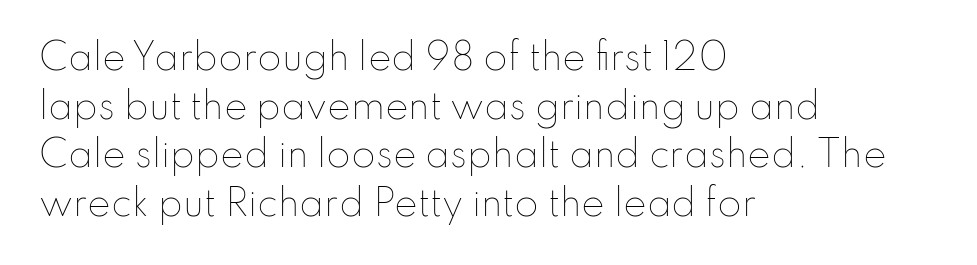
Vertical strokes here are truly vertical. Stroke thickness stays within the range of a standard reading face or lighter. The letters advance in unequal steps, a hallmark of proportional type. These lines are set flush left with a ragged right edge.
